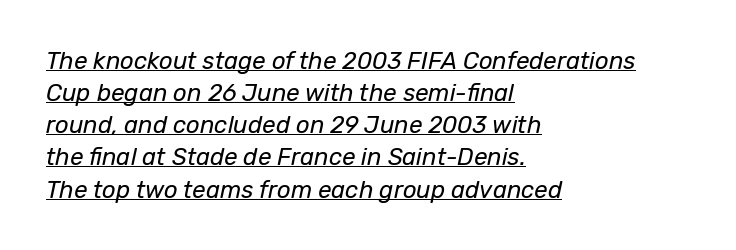
Q: Is the text bold? A: No.
Q: Is the text italic (slanted)? A: Yes, it leans right by about 12 degrees.
Q: Is the text underlined? A: Yes.
Q: How is the paragraph aligned? A: Left-aligned.
Q: Is the spacing between letters normal or unusually wide? A: Normal.
Q: Is the spacing between lines tight, normal or loose? A: Normal.
